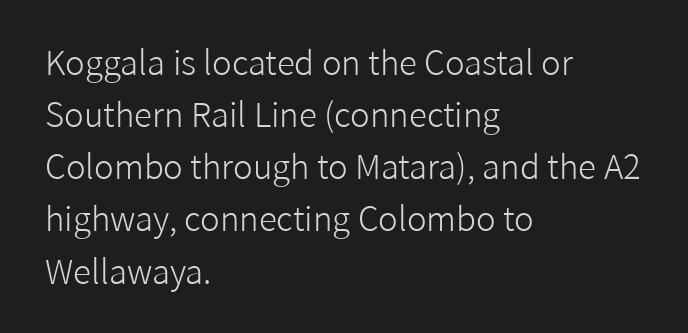
The image shows 33 px light sans-serif type, upright; set left-aligned, normal line spacing (1.58x), normal letter spacing, not underlined; low stroke contrast and a medium x-height.
